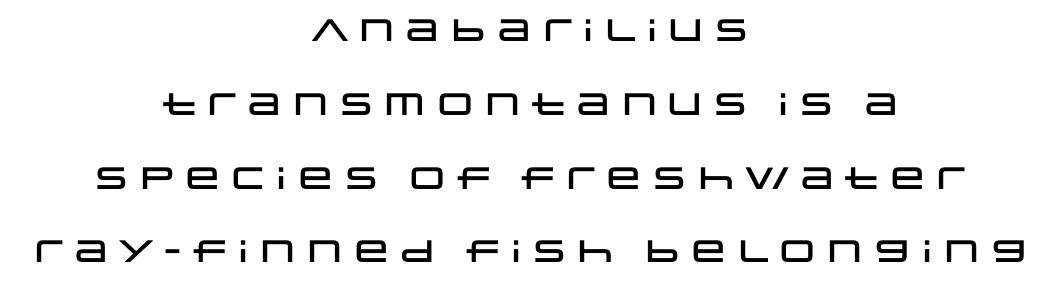
Q: Is the text italic (slanted)? A: No, it is upright.
Q: Is the typeface a serif or a sans-serif typeface? A: Sans-serif.
Q: Is the text underlined? A: No.
Q: How is the paragraph aligned? A: Centered.
Q: Is the spacing between letters normal or unusually wide? A: Normal.
Q: Is the spacing between lines tight, normal or loose? A: Loose.
Q: Width (condensed, normal, or wide)? A: Wide.
Q: Stroke contrast? A: Low.
Q: x-height? A: Large.
Q: Monospaced? A: No.
